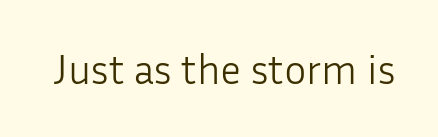
Descender tails drop into unmarked territory. The typeface chosen for these lines omits serifs. This is not heavy type; no bold has been used. Observe the ordinary spacing: letters are neighbours, not strangers. Tall strokes in this sample are plumb rather than angled.
